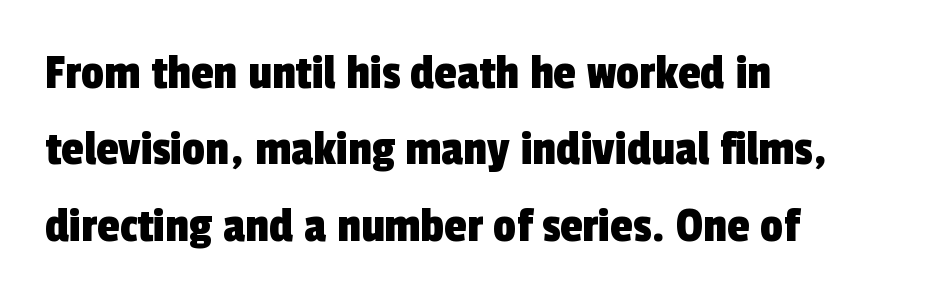
Q: Is the typeface a serif or a sans-serif typeface? A: Sans-serif.
Q: Is the text underlined? A: No.
Q: How is the paragraph aligned? A: Left-aligned.
Q: Is the spacing between letters normal or unusually wide? A: Normal.
Q: Is the spacing between lines tight, normal or loose? A: Normal.
Q: Width (condensed, normal, or wide)? A: Condensed.
Q: x-height? A: Medium.
Q: Monospaced? A: No.
